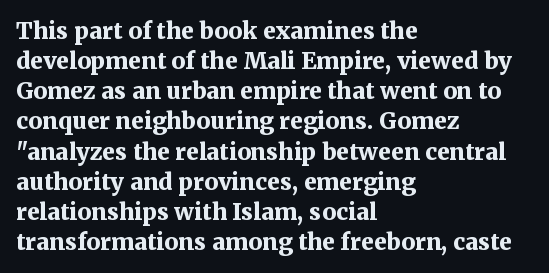
Does extra space separate the letters? No, they use regular spacing. The passage is arranged the way most books set body copy — flush left. Successive baselines arrive at the customary interval. Posture: upright roman. Is the type bold? Yes — the strokes are clearly thick and heavy.
